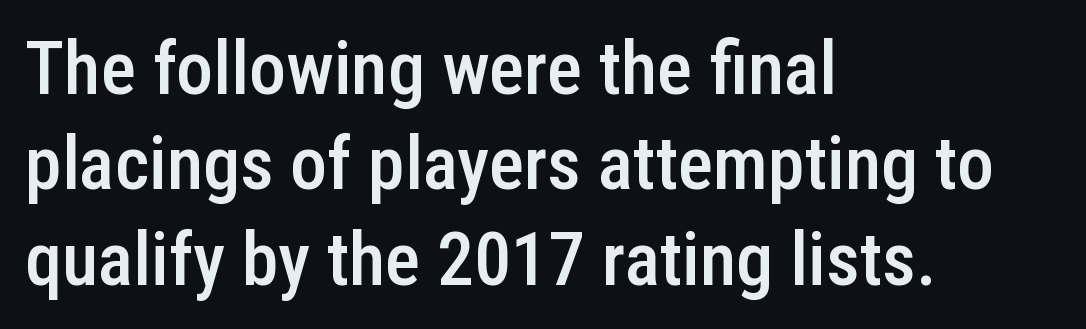
Q: Is the text bold? A: Semi-bold.
Q: Is the text italic (slanted)? A: No, it is upright.
Q: Is the typeface a serif or a sans-serif typeface? A: Sans-serif.
Q: Is the text underlined? A: No.
Q: How is the paragraph aligned? A: Left-aligned.
Q: Is the spacing between letters normal or unusually wide? A: Normal.
Q: Is the spacing between lines tight, normal or loose? A: Normal.
Q: Width (condensed, normal, or wide)? A: Condensed.
Q: Stroke contrast? A: Low.
Q: x-height? A: Medium.
Q: Monospaced? A: No.
